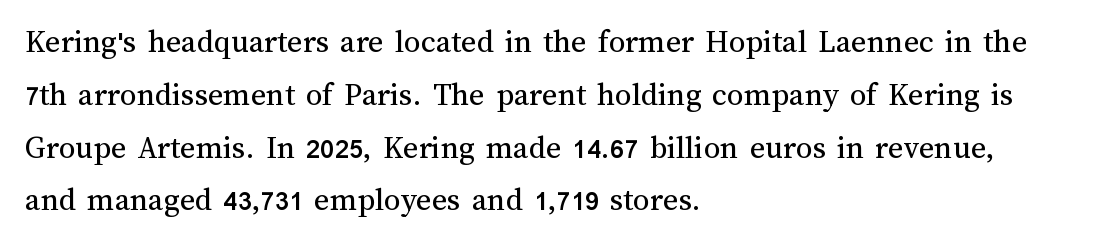
The image shows 33 px regular-weight type, upright; set left-aligned, normal line spacing (1.6x), normal letter spacing, not underlined; medium stroke contrast and a medium x-height.
